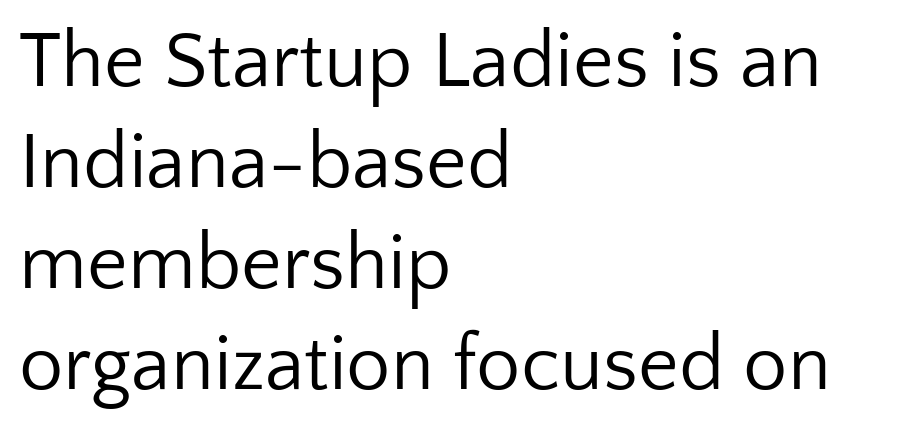
The image shows 79 px regular-weight sans-serif type, upright; set left-aligned, normal line spacing (1.28x), normal letter spacing, not underlined; low stroke contrast and a medium x-height.
